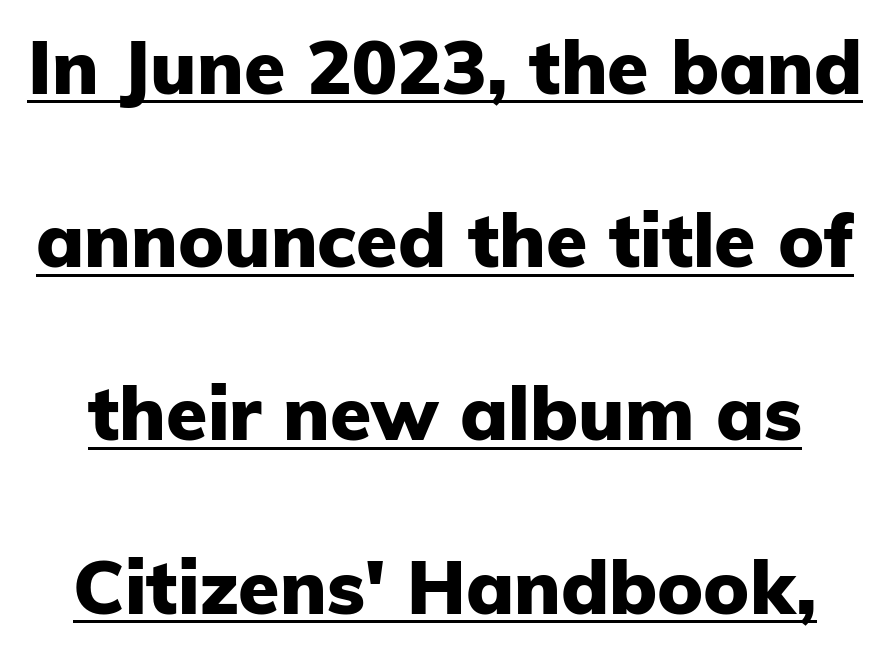
These lines carry a lot of weight — the face is fully bold. The face used here is a sans, in the tradition of grotesques and geometrics. The letters stand straight up with perfectly vertical stems. Standard letterfit; no display-style spreading of the glyphs.
